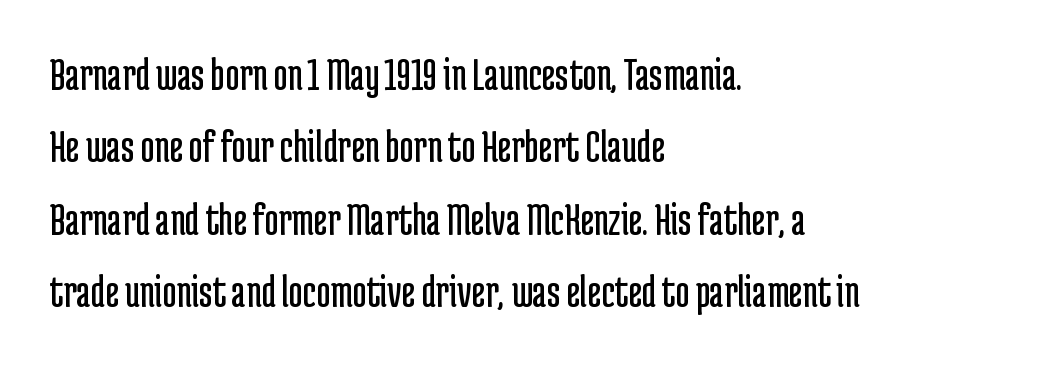
{"serif": "no", "italic": "no", "bold": "no", "weight": "regular", "width": "condensed", "stroke_contrast": "low", "x_height": "medium", "monospaced": "no", "underline": "no", "align": "left", "line_spacing": "normal", "line_spacing_ratio": 1.51, "letter_spacing": "normal", "letter_spacing_em": 0.0, "glyph_px": 48}
